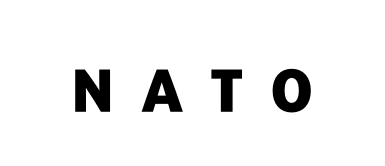
Q: Is the text bold? A: Yes.
Q: Is the text italic (slanted)? A: No, it is upright.
Q: Is the typeface a serif or a sans-serif typeface? A: Sans-serif.
Q: Is the text underlined? A: No.
Q: Is the spacing between letters normal or unusually wide? A: Unusually wide.
Q: Width (condensed, normal, or wide)? A: Normal.
Q: Stroke contrast? A: Low.
Q: x-height? A: Medium.
Q: Monospaced? A: No.
